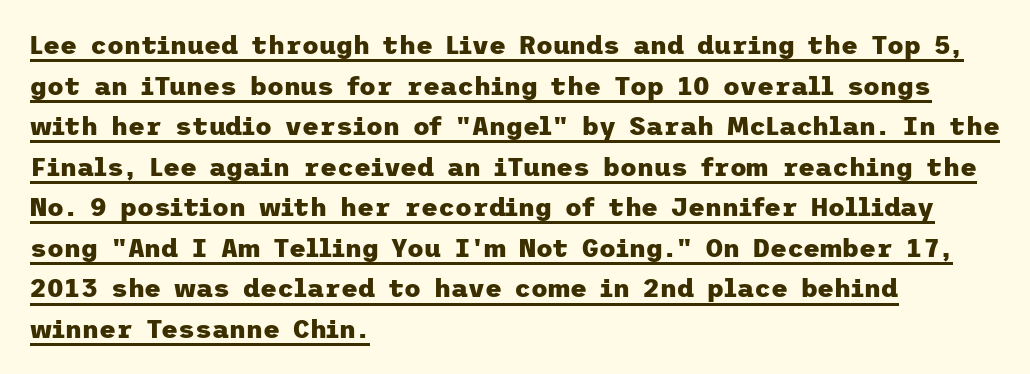
Q: Is the text bold? A: Yes.
Q: Is the text italic (slanted)? A: No, it is upright.
Q: Is the text underlined? A: Yes.
Q: How is the paragraph aligned? A: Left-aligned.
Q: Is the spacing between letters normal or unusually wide? A: Normal.
Q: Is the spacing between lines tight, normal or loose? A: Normal.
